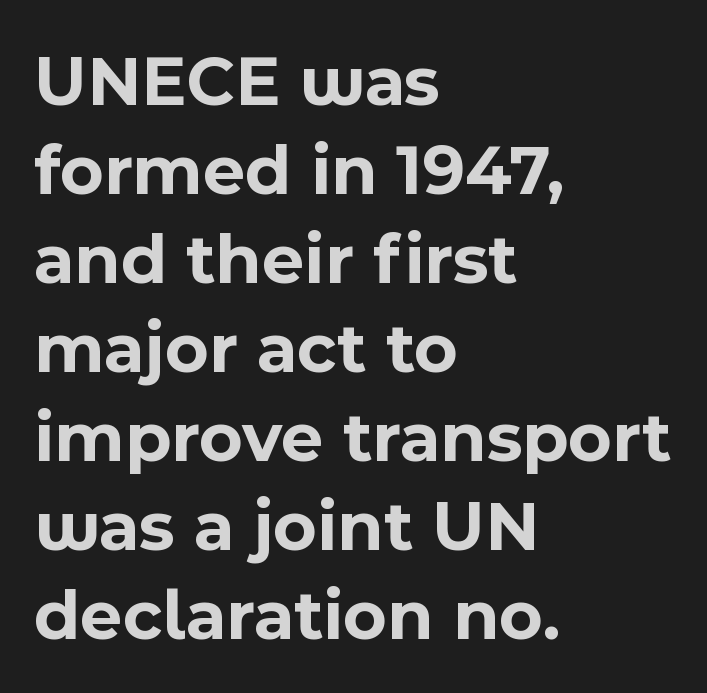
The image shows 73 px bold sans-serif type, upright; set left-aligned, line spacing 1.22x, normal letter spacing, not underlined; a medium x-height.
